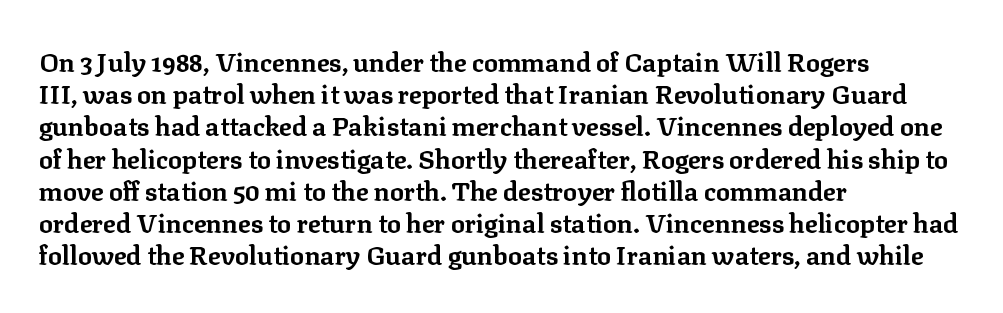
The image shows 26 px bold type, upright; set left-aligned, line spacing 1.24x, normal letter spacing, not underlined.
